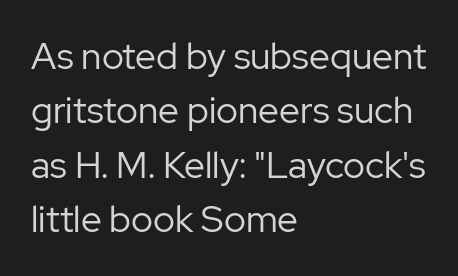
The image shows 37 px regular-weight sans-serif type, upright; set left-aligned, normal line spacing (1.47x), normal letter spacing, not underlined; low stroke contrast and a medium x-height.
